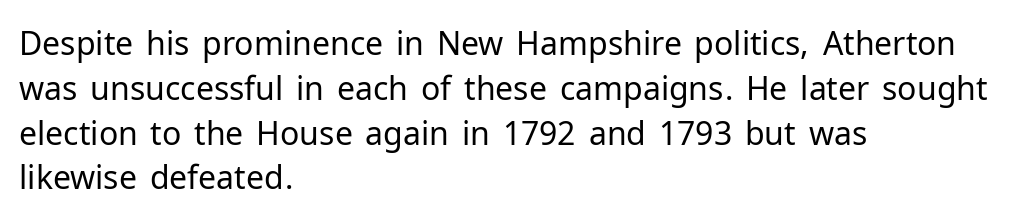
Q: Is the text bold? A: No.
Q: Is the text italic (slanted)? A: No, it is upright.
Q: Is the typeface a serif or a sans-serif typeface? A: Sans-serif.
Q: Is the text underlined? A: No.
Q: How is the paragraph aligned? A: Left-aligned.
Q: Is the spacing between letters normal or unusually wide? A: Normal.
Q: Is the spacing between lines tight, normal or loose? A: Normal.
Q: Width (condensed, normal, or wide)? A: Normal.
Q: Stroke contrast? A: Low.
Q: x-height? A: Medium.
Q: Monospaced? A: No.
